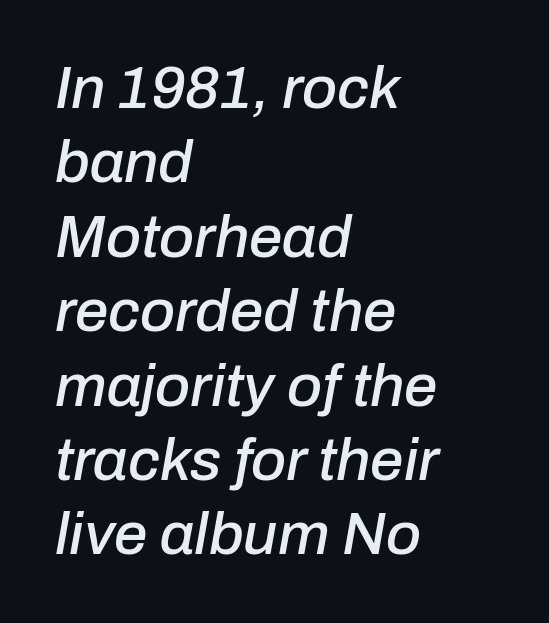
Q: Is the text italic (slanted)? A: Yes, it leans right by about 10 degrees.
Q: Is the text underlined? A: No.
Q: How is the paragraph aligned? A: Left-aligned.
Q: Is the spacing between letters normal or unusually wide? A: Normal.
Q: Width (condensed, normal, or wide)? A: Normal.
Q: Stroke contrast? A: Low.
Q: x-height? A: Medium.
Q: Monospaced? A: No.
